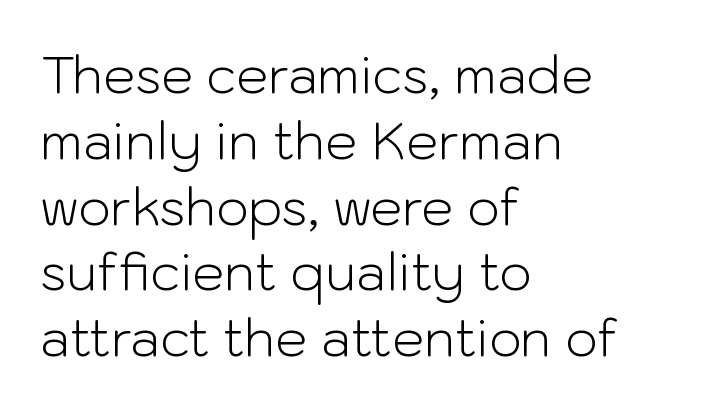
Line starts are locked; line ends wander. The space between consecutive lines is moderate. A typesetter would mark this as roman, not italic. The specimen omits any rule beneath the text block's lines. The type family on display is of the sans-serif kind.
